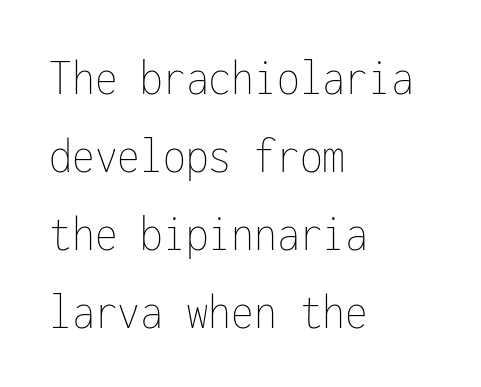
The text block is weighted toward the left margin, trailing off unevenly rightward. The axis of the letterforms is exactly vertical. A quiet, ordinary-to-light weight characterises the typeface. Leading: standard. The glyphs are unaccompanied by any horizontal stroke below them. A typesetter would call this monospace, since all characters share one set width.
